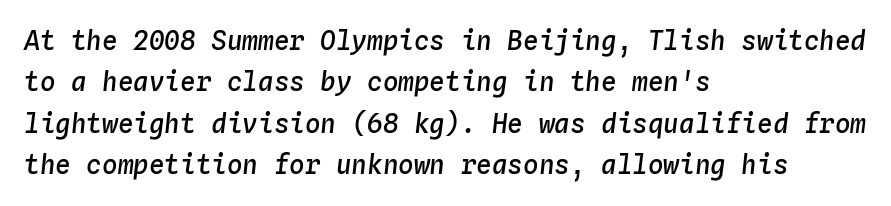
The image shows 26 px text type, italic (leaning right); set left-aligned, normal line spacing (1.59x), normal letter spacing, not underlined.
